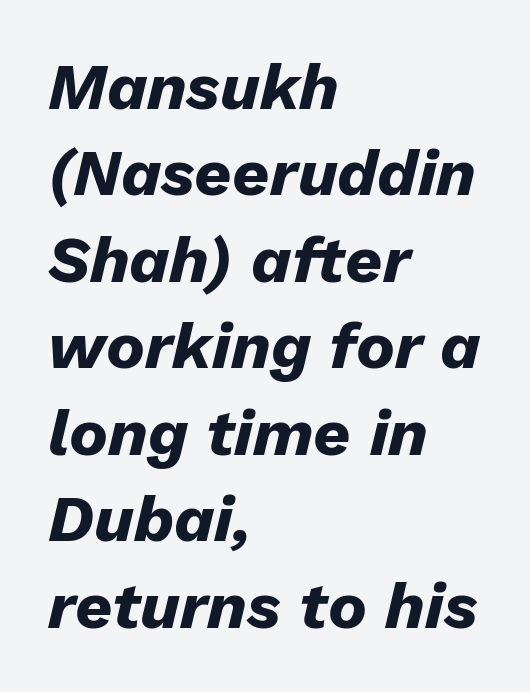
{"italic": "yes", "lean": "right", "slant_degrees": 13, "bold": "yes", "weight": "heavy", "width": "normal", "stroke_contrast": "low", "x_height": "medium", "monospaced": "no", "underline": "no", "align": "left", "line_spacing": "normal", "line_spacing_ratio": 1.33, "letter_spacing": "normal", "letter_spacing_em": 0.0, "glyph_px": 65}
